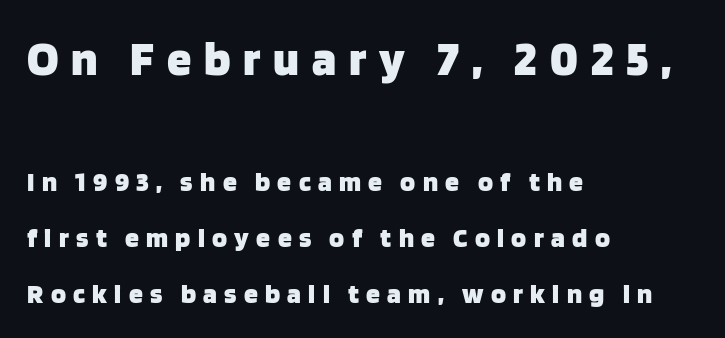
{"serif": "no", "italic": "no", "bold": "yes", "weight": "heavy", "width": "normal", "stroke_contrast": "low", "x_height": "large", "monospaced": "no", "underline": "no", "align": "left", "line_spacing": "loose", "line_spacing_ratio": 2.0, "letter_spacing": "wide", "letter_spacing_em": 0.26, "larger_block": "first", "size_ratio": 1.75, "glyph_px": 49}
